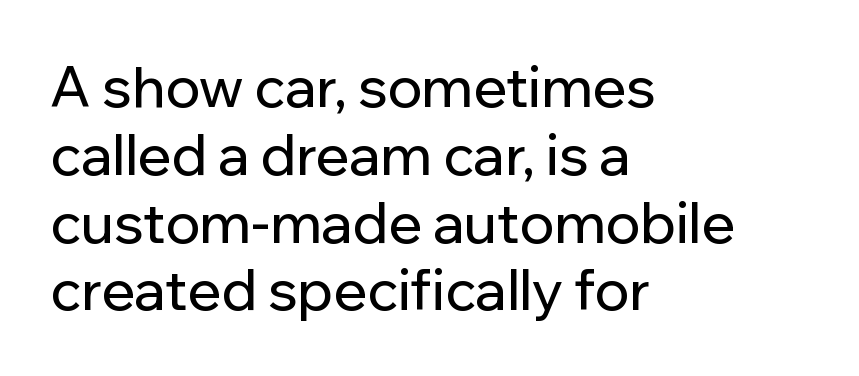
{"serif": "no", "italic": "no", "width": "normal", "stroke_contrast": "low", "x_height": "medium", "monospaced": "no", "underline": "no", "align": "left", "line_spacing_ratio": 1.21, "letter_spacing": "normal", "letter_spacing_em": 0.0, "glyph_px": 56}
